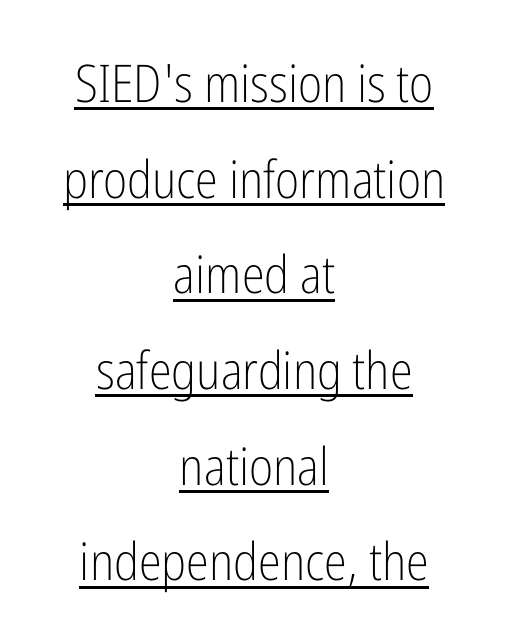
The image shows 52 px light, condensed sans-serif type, upright; set centered, line spacing 1.84x, normal letter spacing, underlined; low stroke contrast and a medium x-height.
